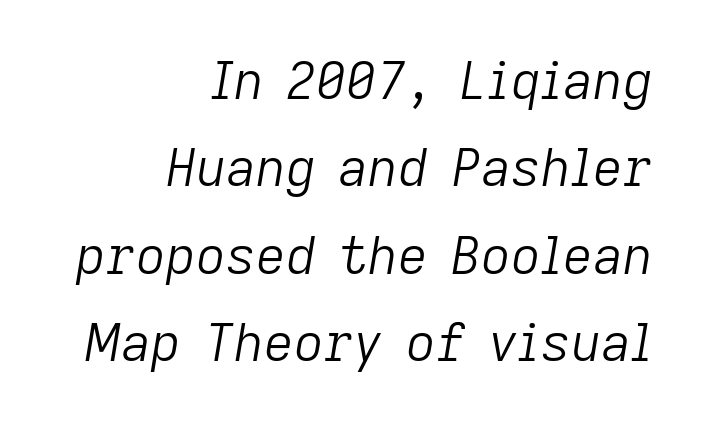
{"italic": "yes", "lean": "right", "slant_degrees": 9, "bold": "no", "weight": "light", "width": "normal", "stroke_contrast": "low", "x_height": "medium", "monospaced": "no", "underline": "no", "align": "right", "line_spacing": "normal", "line_spacing_ratio": 1.68, "letter_spacing": "normal", "letter_spacing_em": 0.0, "glyph_px": 52}
